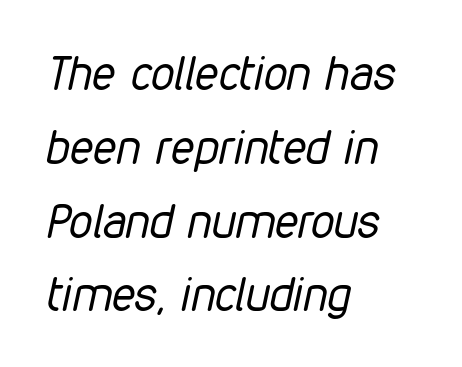
The image shows 47 px regular-weight, condensed type, italic (leaning right); set left-aligned, normal line spacing (1.57x), normal letter spacing, not underlined; low stroke contrast and a medium x-height.
